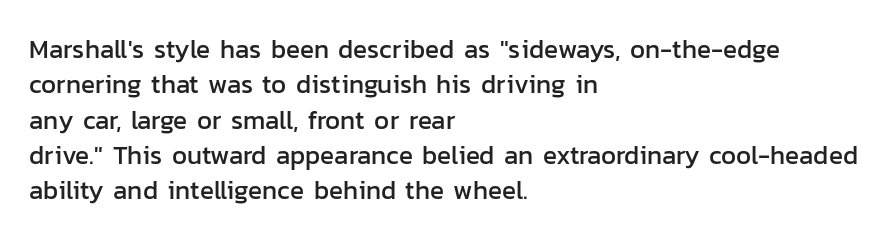
{"italic": "no", "underline": "no", "align": "left", "line_spacing": "normal", "line_spacing_ratio": 1.36, "letter_spacing": "normal", "letter_spacing_em": 0.0, "glyph_px": 26}
